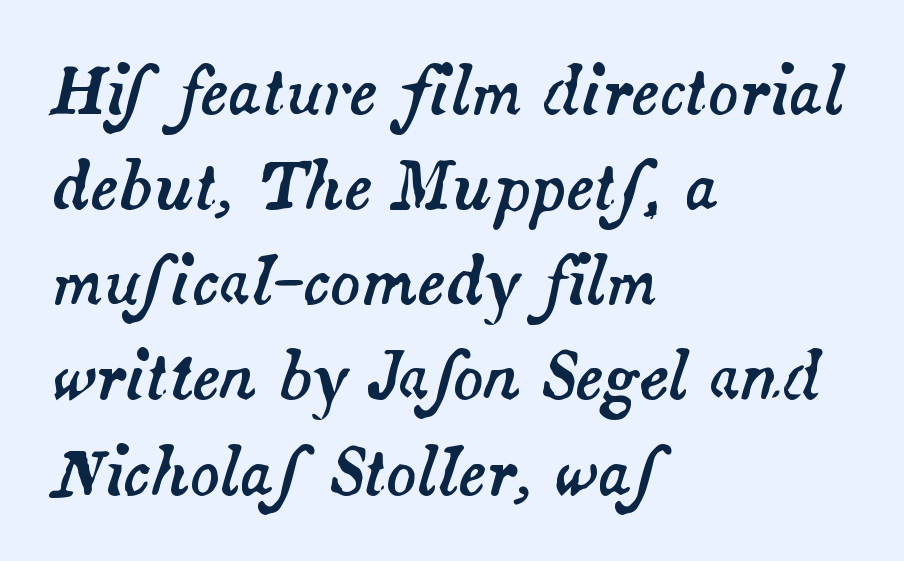
The image shows 63 px text type, italic (leaning right); set left-aligned, normal line spacing (1.51x), normal letter spacing, not underlined; medium stroke contrast and a small x-height.
